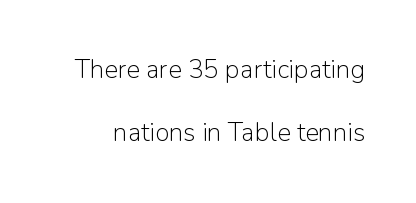
{"italic": "no", "bold": "no", "underline": "no", "line_spacing": "loose", "line_spacing_ratio": 2.43, "letter_spacing": "normal", "letter_spacing_em": 0.0, "glyph_px": 26}
